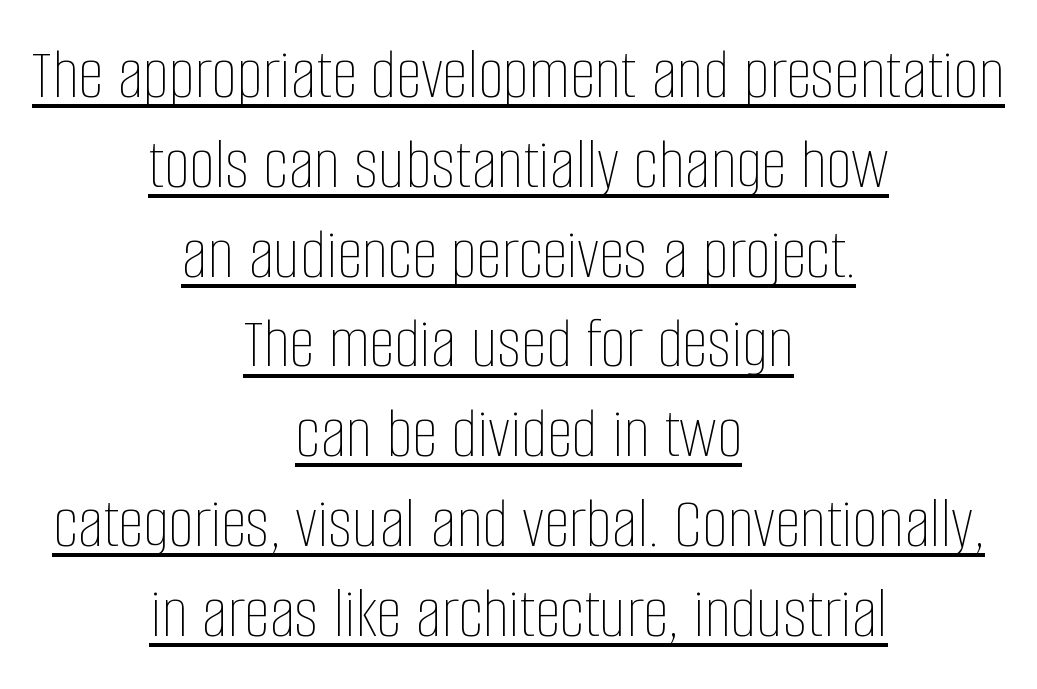
If you folded the block vertically in half, each line would mirror itself in length. This sample has the flowing, uneven cadence of proportional lettering. A rule runs beneath these lines of type. Heaviness? Minimal to ordinary, like unemphasized prose. Honestly, the letter spacing is just normal — you wouldn't notice it.
